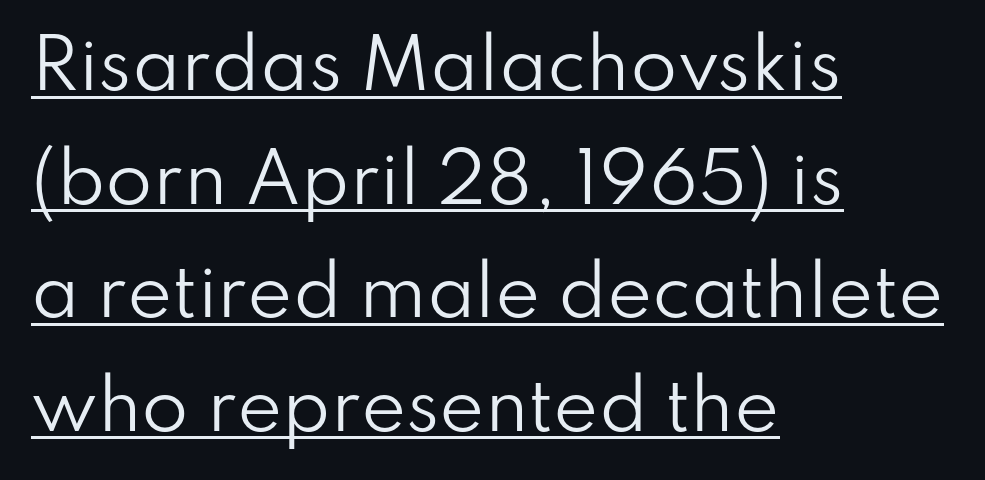
A sans-serif font was chosen for this passage. In terms of posture, this sample is upright. Think of a printed novel: that variable character pitch is what you see here. Line beginnings align vertically; line endings do not. No heavy texture on the line: the type isn't bold.
